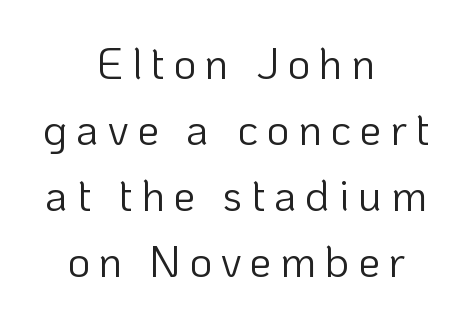
Q: Is the text bold? A: No.
Q: Is the text italic (slanted)? A: No, it is upright.
Q: Is the typeface a serif or a sans-serif typeface? A: Sans-serif.
Q: Is the text underlined? A: No.
Q: How is the paragraph aligned? A: Centered.
Q: Is the spacing between lines tight, normal or loose? A: Normal.
Q: Width (condensed, normal, or wide)? A: Normal.
Q: Stroke contrast? A: Low.
Q: x-height? A: Medium.
Q: Monospaced? A: No.
